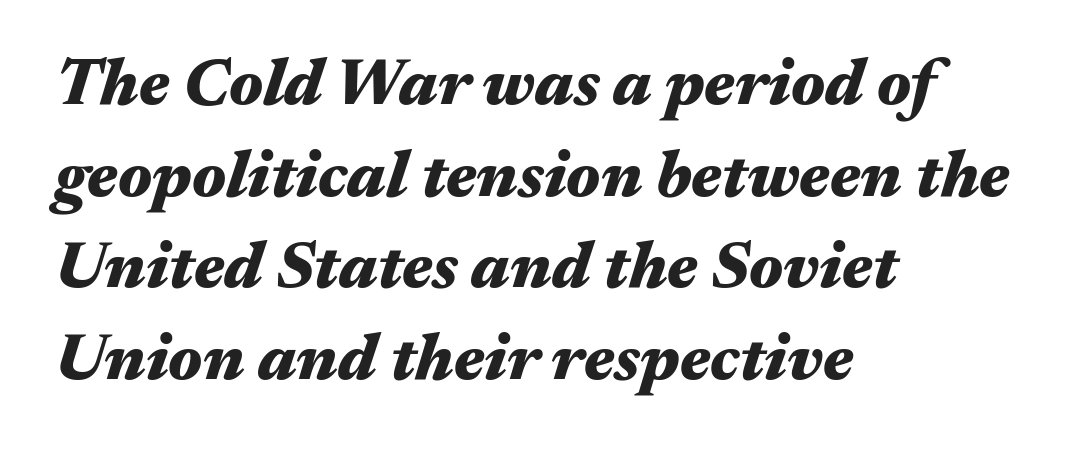
{"italic": "yes", "lean": "right", "slant_degrees": 17, "bold": "yes", "weight": "heavy", "width": "wide", "stroke_contrast": "medium", "x_height": "medium", "monospaced": "no", "underline": "no", "align": "left", "line_spacing": "normal", "line_spacing_ratio": 1.39, "letter_spacing": "normal", "letter_spacing_em": 0.0, "glyph_px": 66}
